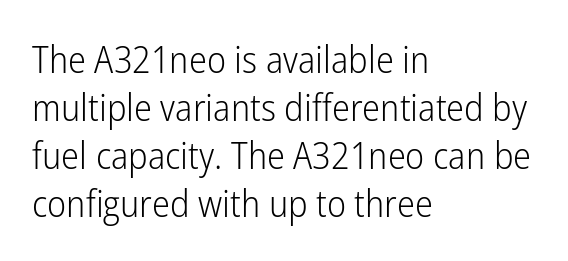
{"serif": "no", "italic": "no", "bold": "no", "weight": "light", "width": "condensed", "stroke_contrast": "low", "x_height": "medium", "monospaced": "no", "underline": "no", "align": "left", "line_spacing": "normal", "line_spacing_ratio": 1.26, "letter_spacing": "normal", "letter_spacing_em": 0.0, "glyph_px": 38}
